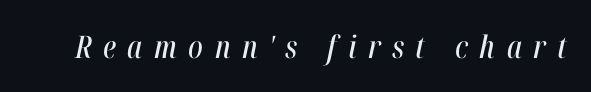
{"italic": "yes", "lean": "right", "slant_degrees": 12, "width": "condensed", "stroke_contrast": "high", "x_height": "medium", "monospaced": "no", "underline": "no", "letter_spacing": "wide", "letter_spacing_em": 0.37, "glyph_px": 31}
